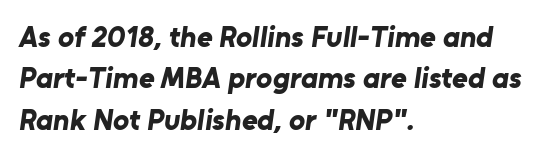
Q: Is the text bold? A: Yes.
Q: Is the typeface a serif or a sans-serif typeface? A: Sans-serif.
Q: Is the text underlined? A: No.
Q: How is the paragraph aligned? A: Left-aligned.
Q: Is the spacing between letters normal or unusually wide? A: Normal.
Q: Is the spacing between lines tight, normal or loose? A: Normal.
Q: Width (condensed, normal, or wide)? A: Normal.
Q: Stroke contrast? A: Low.
Q: x-height? A: Medium.
Q: Monospaced? A: No.
